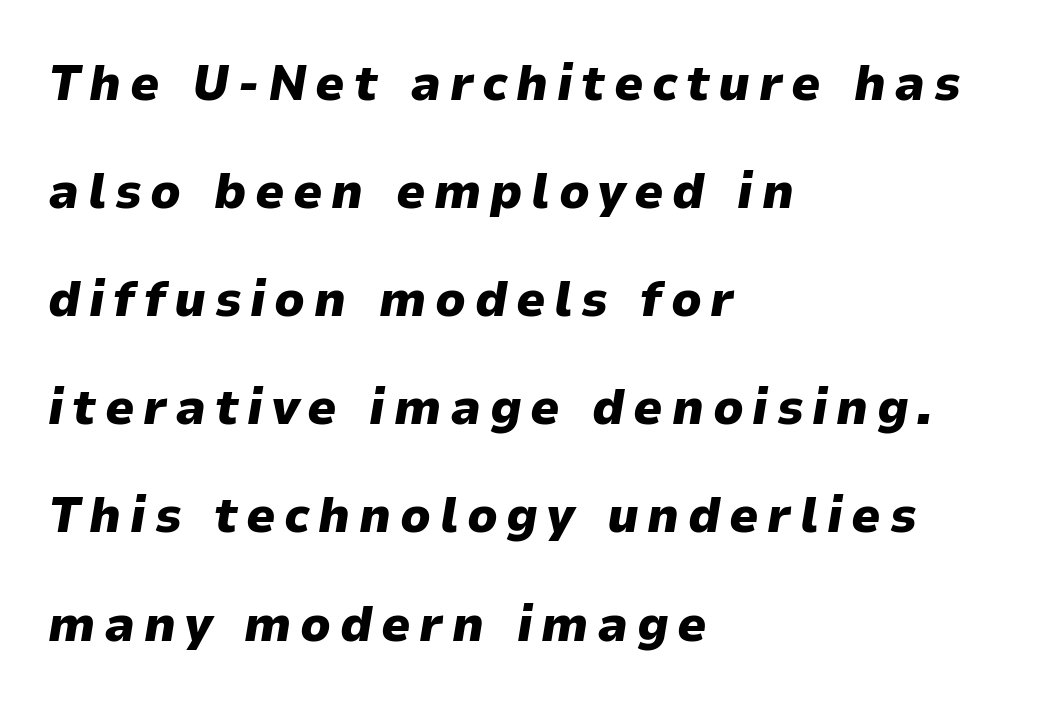
Q: Is the text bold? A: Yes.
Q: Is the text italic (slanted)? A: Yes, it leans right by about 9 degrees.
Q: Is the text underlined? A: No.
Q: How is the paragraph aligned? A: Left-aligned.
Q: Is the spacing between lines tight, normal or loose? A: Loose.
Q: Width (condensed, normal, or wide)? A: Normal.
Q: Stroke contrast? A: Low.
Q: x-height? A: Medium.
Q: Monospaced? A: No.
